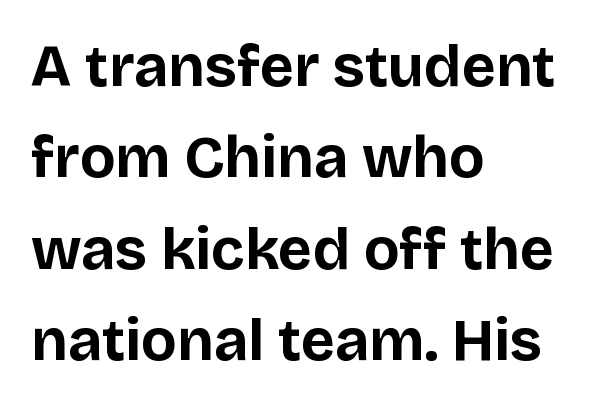
Nope, not italic — everything's standing straight. Does the weight exceed regular? Yes, all the way to bold. A student would call this left alignment; a typographer would say flush left, rag right. The face used here is proportionally spaced, like ordinary book or web type. The text was rendered using a sans face with plain stroke endings.
